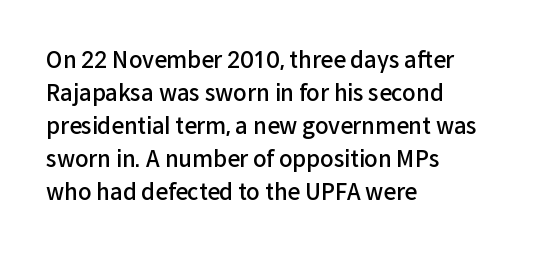
{"italic": "no", "bold": "semi", "underline": "no", "align": "left", "line_spacing": "normal", "line_spacing_ratio": 1.5, "letter_spacing": "normal", "letter_spacing_em": 0.0, "glyph_px": 22}
